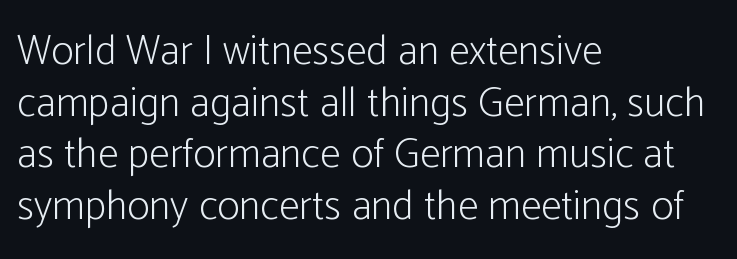
The image shows 42 px light, condensed sans-serif type, upright; set left-aligned, line spacing 1.23x, normal letter spacing, not underlined; low stroke contrast and a medium x-height.
